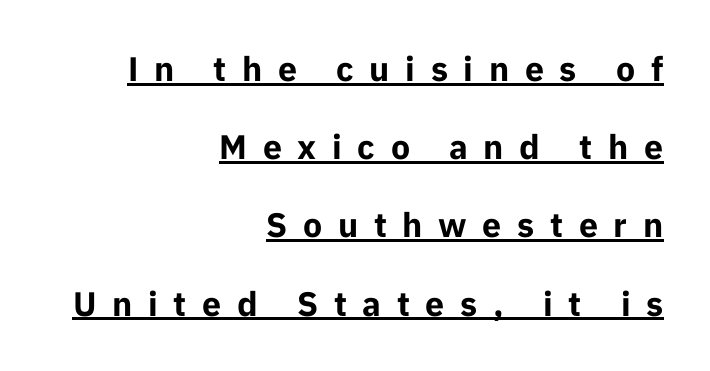
{"serif": "no", "italic": "no", "bold": "yes", "weight": "bold", "width": "normal", "stroke_contrast": "low", "x_height": "medium", "monospaced": "no", "underline": "yes", "align": "right", "line_spacing": "loose", "line_spacing_ratio": 2.3, "letter_spacing": "wide", "letter_spacing_em": 0.46, "glyph_px": 34}
